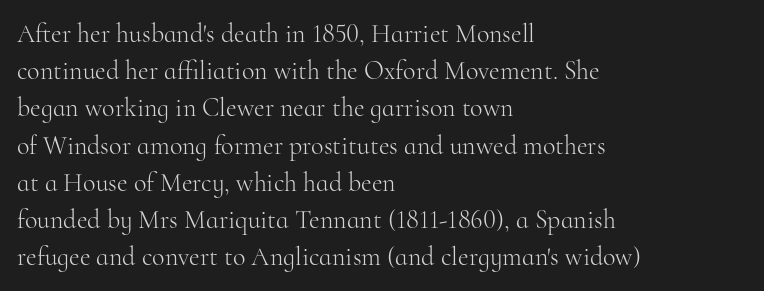
{"italic": "no", "bold": "no", "underline": "no", "align": "left", "line_spacing": "normal", "line_spacing_ratio": 1.43, "letter_spacing": "normal", "letter_spacing_em": 0.0, "glyph_px": 26}
